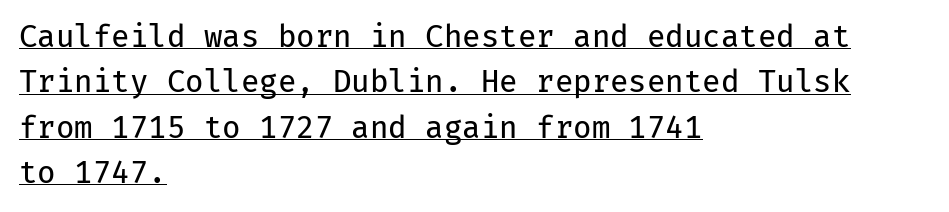
{"serif": "no", "italic": "no", "bold": "no", "weight": "regular", "width": "normal", "stroke_contrast": "low", "x_height": "medium", "monospaced": "yes", "underline": "yes", "align": "left", "line_spacing": "normal", "line_spacing_ratio": 1.51, "letter_spacing": "normal", "letter_spacing_em": 0.0, "glyph_px": 30}
